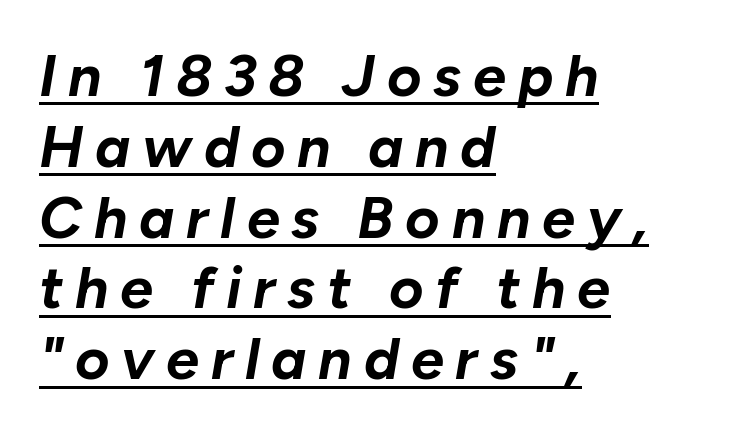
The gaps between neighbouring characters are conspicuously large. The rendering uses the underline text-decoration. Caption: multi-line text, flush left, ragged right. Think of a printed novel: that variable character pitch is what you see here.
